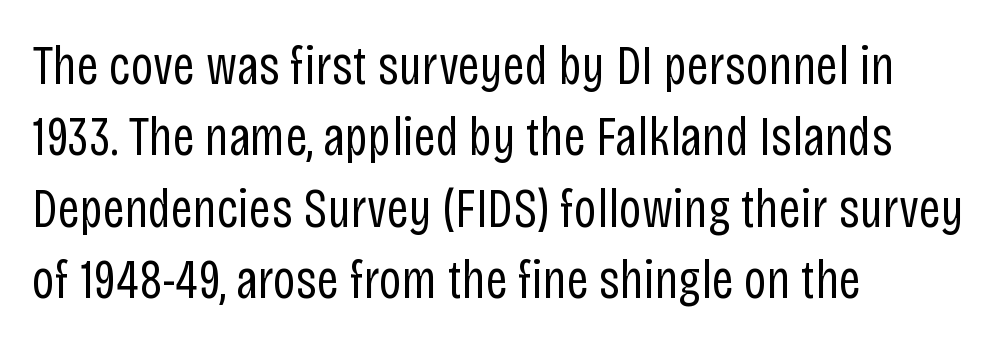
{"serif": "no", "italic": "no", "bold": "no", "weight": "regular", "width": "condensed", "stroke_contrast": "low", "x_height": "large", "monospaced": "no", "underline": "no", "align": "left", "line_spacing": "normal", "line_spacing_ratio": 1.3, "letter_spacing": "normal", "letter_spacing_em": 0.0, "glyph_px": 55}
